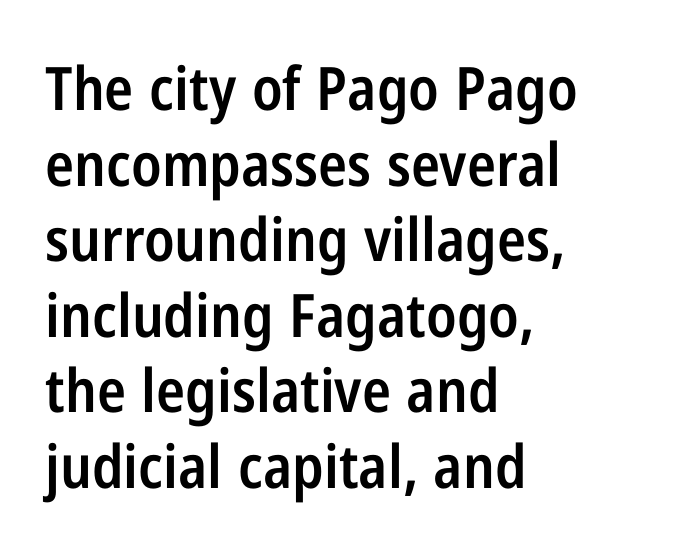
{"serif": "no", "italic": "no", "bold": "semi", "weight": "semibold", "width": "condensed", "stroke_contrast": "low", "x_height": "medium", "monospaced": "no", "underline": "no", "align": "left", "line_spacing": "normal", "line_spacing_ratio": 1.26, "letter_spacing": "normal", "letter_spacing_em": 0.0, "glyph_px": 60}
